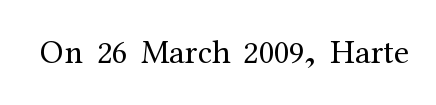
The image shows 34 px regular-weight serif type, upright; set normal letter spacing, not underlined; medium stroke contrast and a medium x-height.
